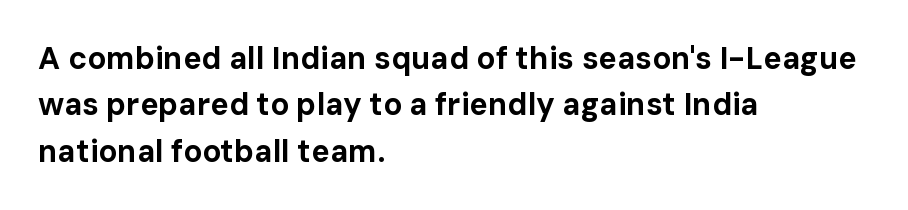
{"serif": "no", "italic": "no", "bold": "yes", "weight": "bold", "width": "normal", "stroke_contrast": "low", "x_height": "medium", "monospaced": "no", "underline": "no", "align": "left", "line_spacing": "normal", "line_spacing_ratio": 1.5, "letter_spacing": "normal", "letter_spacing_em": 0.0, "glyph_px": 31}
